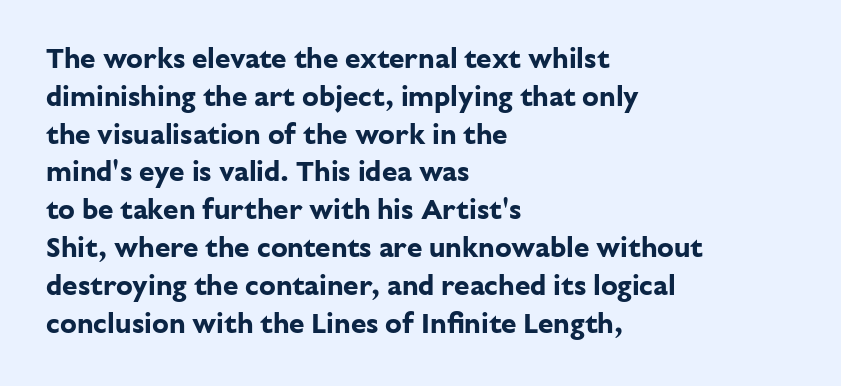
Line beginnings align vertically; line endings do not. You'd pick this weight for a headline — it's a proper bold. There is no visible air inserted between adjacent glyphs. Each row of text sits above clean, open space. The glyphs in this specimen are sans serif.
